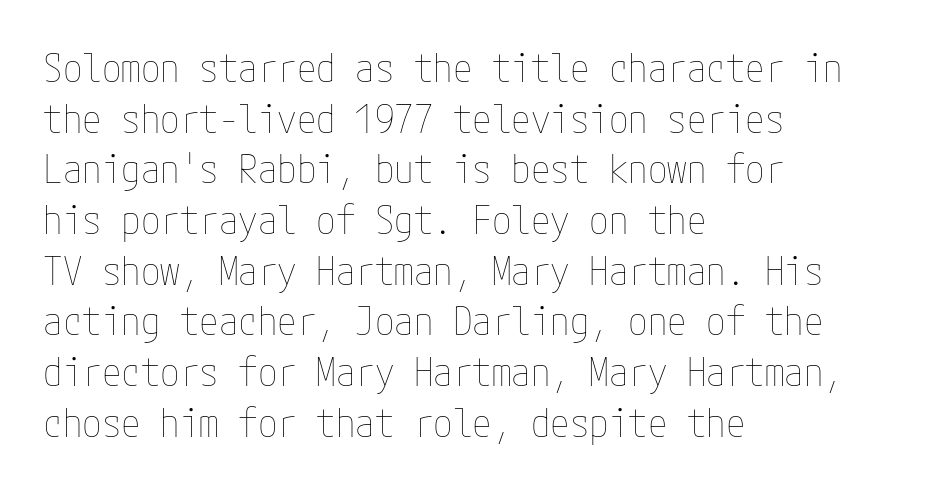
Q: Is the text bold? A: No.
Q: Is the text italic (slanted)? A: No, it is upright.
Q: Is the text underlined? A: No.
Q: How is the paragraph aligned? A: Left-aligned.
Q: Is the spacing between letters normal or unusually wide? A: Normal.
Q: Is the spacing between lines tight, normal or loose? A: Normal.
Q: Width (condensed, normal, or wide)? A: Condensed.
Q: Stroke contrast? A: Low.
Q: x-height? A: Medium.
